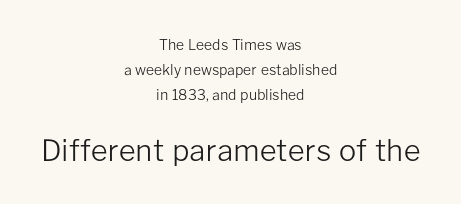
Q: Is the text bold? A: No.
Q: Is the text italic (slanted)? A: No, it is upright.
Q: Is the typeface a serif or a sans-serif typeface? A: Sans-serif.
Q: Is the text underlined? A: No.
Q: How is the paragraph aligned? A: Centered.
Q: Is the spacing between letters normal or unusually wide? A: Normal.
Q: Which block of text is set in a larger size, the first (top) or the second (bottom)? A: The second (bottom) one.
Q: Width (condensed, normal, or wide)? A: Normal.
Q: Stroke contrast? A: Low.
Q: x-height? A: Medium.
Q: Monospaced? A: No.
